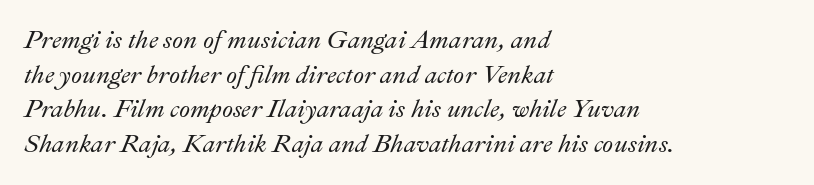
Q: Is the text italic (slanted)? A: Yes, it leans right by about 22 degrees.
Q: Is the text underlined? A: No.
Q: How is the paragraph aligned? A: Left-aligned.
Q: Is the spacing between letters normal or unusually wide? A: Normal.
Q: Is the spacing between lines tight, normal or loose? A: Normal.
